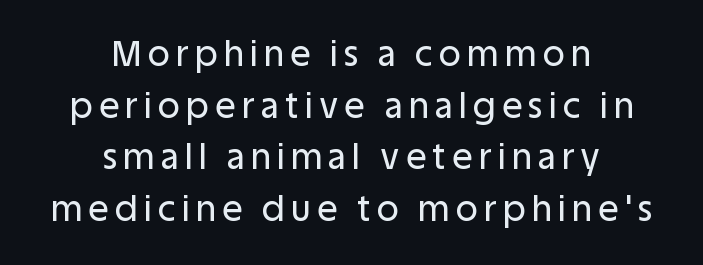
Q: Is the text italic (slanted)? A: No, it is upright.
Q: Is the typeface a serif or a sans-serif typeface? A: Sans-serif.
Q: Is the text underlined? A: No.
Q: How is the paragraph aligned? A: Centered.
Q: Is the spacing between lines tight, normal or loose? A: Normal.
Q: Width (condensed, normal, or wide)? A: Normal.
Q: Stroke contrast? A: Low.
Q: x-height? A: Large.
Q: Monospaced? A: No.
